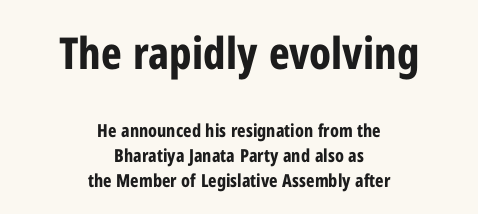
{"serif": "no", "italic": "no", "bold": "yes", "weight": "bold", "width": "condensed", "stroke_contrast": "low", "x_height": "medium", "monospaced": "no", "underline": "no", "align": "center", "line_spacing": "normal", "line_spacing_ratio": 1.38, "letter_spacing": "normal", "letter_spacing_em": 0.0, "larger_block": "first", "size_ratio": 2.44, "glyph_px": 44}
